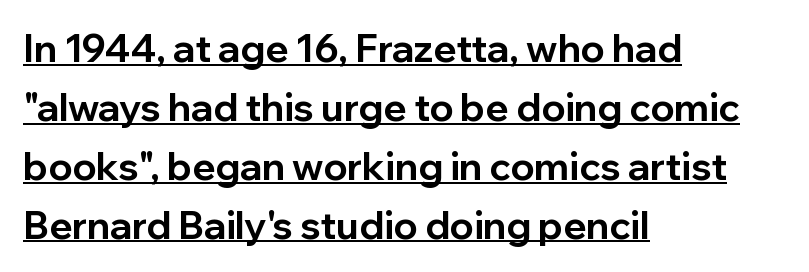
{"serif": "no", "italic": "no", "bold": "yes", "weight": "bold", "width": "normal", "stroke_contrast": "low", "x_height": "medium", "monospaced": "no", "underline": "yes", "align": "left", "line_spacing": "normal", "line_spacing_ratio": 1.55, "letter_spacing": "normal", "letter_spacing_em": 0.0, "glyph_px": 38}
